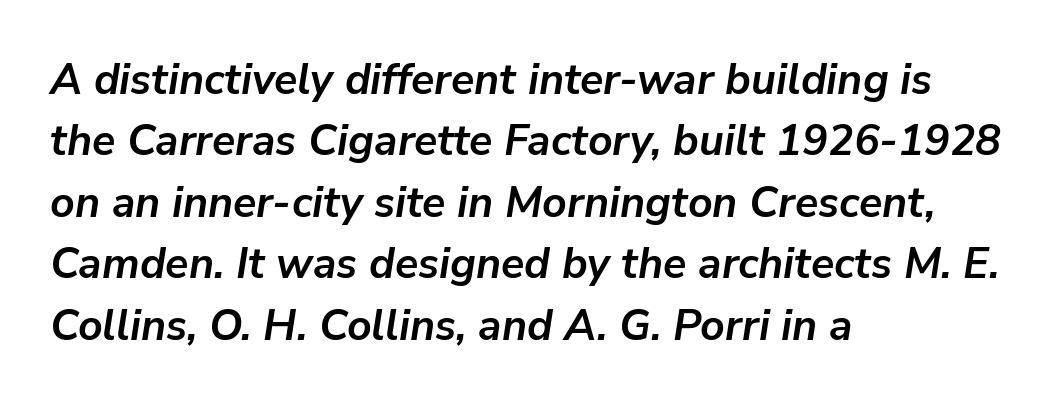
Which margin do the lines hug? The left one — the right edge is uneven. Compared with an ordinary text face, these strokes are far heavier — a full bold. Default kerning and tracking; the words read as compact shapes. Think of a printed novel: that variable character pitch is what you see here. Notice how the stems are inclined rather than vertical — that's the hallmark of italics.
